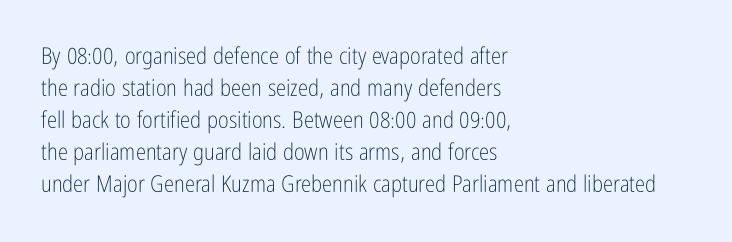
The image shows 23 px text type, upright; set left-aligned, normal line spacing (1.39x), normal letter spacing, not underlined.
